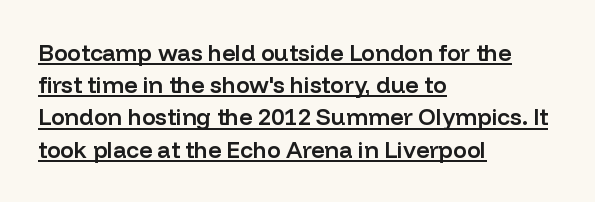
The rows are spaced the way most documents space them. Every word sits above its own underline. Horizontal alignment here is leftward, the default for most running prose. No extra tracking has been applied to these lines.
